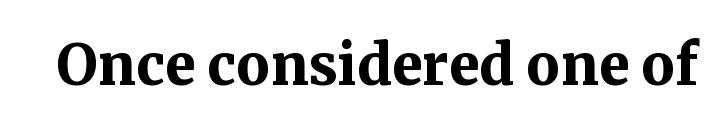
The image shows 75 px semibold serif type, upright; set normal letter spacing, not underlined; medium stroke contrast and a medium x-height.
